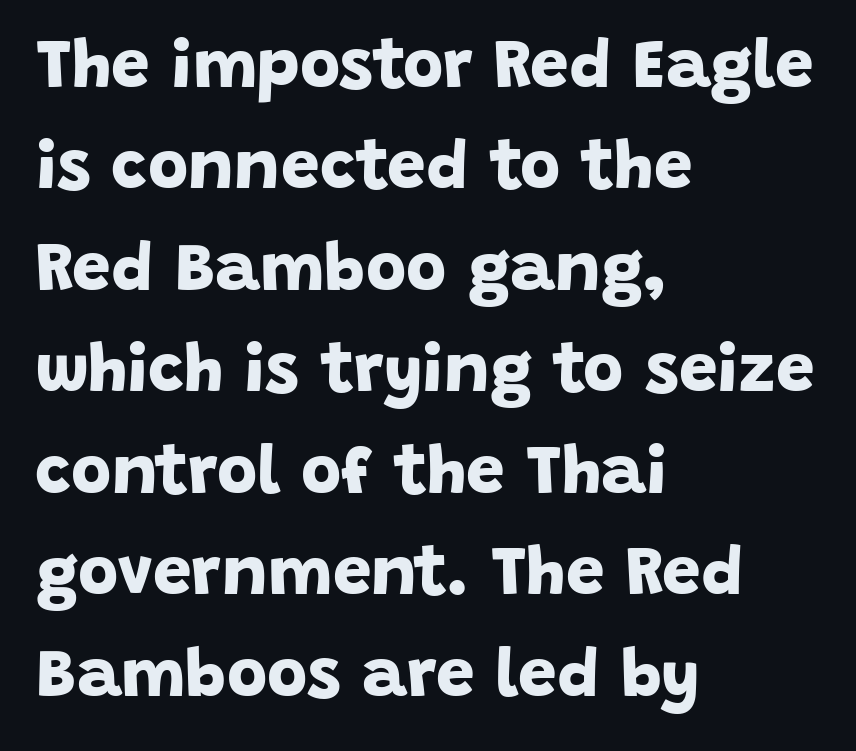
The image shows 69 px bold sans-serif type; set left-aligned, normal line spacing (1.47x), normal letter spacing, not underlined; low stroke contrast and a large x-height.
